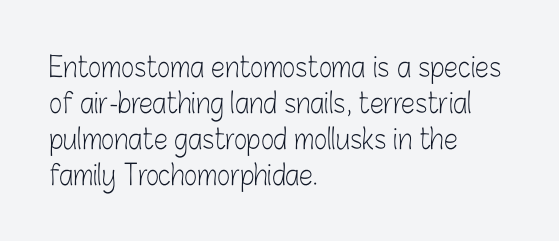
Q: Is the text bold? A: No.
Q: Is the text italic (slanted)? A: No, it is upright.
Q: Is the typeface a serif or a sans-serif typeface? A: Sans-serif.
Q: Is the text underlined? A: No.
Q: How is the paragraph aligned? A: Left-aligned.
Q: Is the spacing between letters normal or unusually wide? A: Normal.
Q: Is the spacing between lines tight, normal or loose? A: Normal.
Q: Width (condensed, normal, or wide)? A: Condensed.
Q: Stroke contrast? A: Low.
Q: x-height? A: Medium.
Q: Monospaced? A: No.
